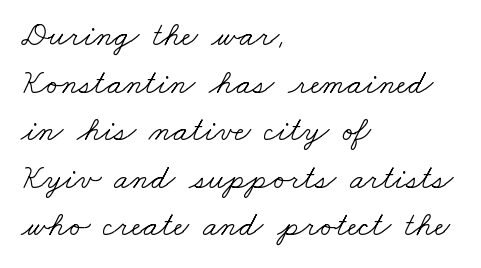
{"serif": "yes", "bold": "no", "weight": "light", "width": "wide", "stroke_contrast": "low", "x_height": "small", "monospaced": "no", "underline": "no", "align": "left", "line_spacing": "normal", "line_spacing_ratio": 1.4, "letter_spacing": "normal", "letter_spacing_em": 0.0, "glyph_px": 34}
